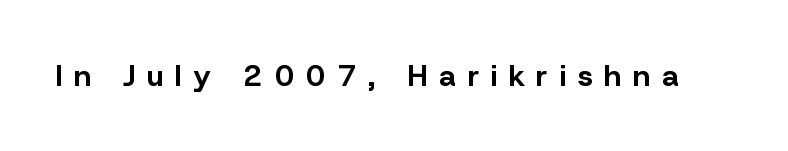
Q: Is the text bold? A: Yes.
Q: Is the text italic (slanted)? A: No, it is upright.
Q: Is the typeface a serif or a sans-serif typeface? A: Sans-serif.
Q: Is the text underlined? A: No.
Q: Is the spacing between letters normal or unusually wide? A: Unusually wide.
Q: Width (condensed, normal, or wide)? A: Normal.
Q: Stroke contrast? A: Low.
Q: x-height? A: Medium.
Q: Monospaced? A: No.
